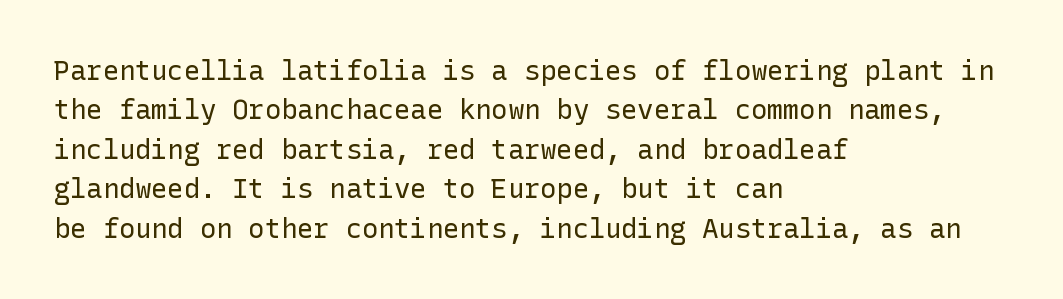
Q: Is the text bold? A: No.
Q: Is the text italic (slanted)? A: No, it is upright.
Q: Is the text underlined? A: No.
Q: How is the paragraph aligned? A: Left-aligned.
Q: Is the spacing between letters normal or unusually wide? A: Normal.
Q: Is the spacing between lines tight, normal or loose? A: Normal.
